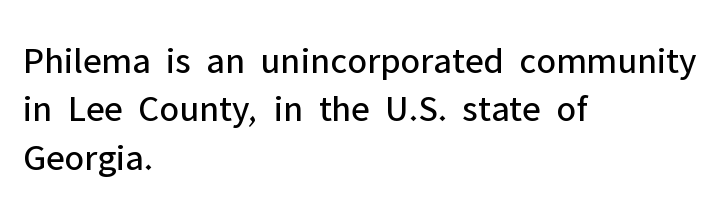
The image shows 38 px regular-weight sans-serif type, upright; set left-aligned, normal line spacing (1.27x), normal letter spacing, not underlined; low stroke contrast and a medium x-height.
